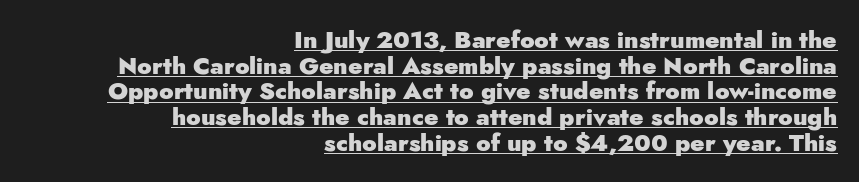
The image shows 24 px bold type, upright; set right-aligned, tight line spacing (1.07x), normal letter spacing, underlined.
